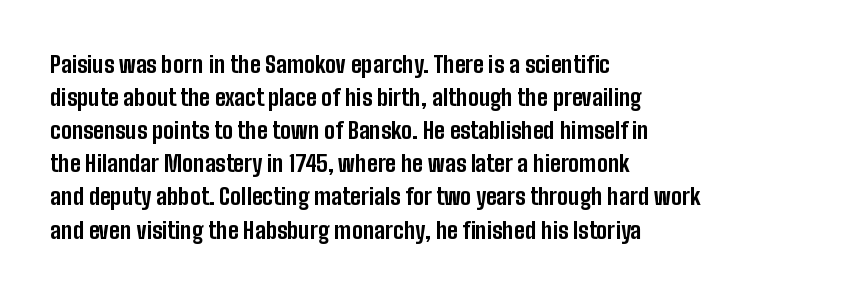
{"italic": "no", "bold": "yes", "underline": "no", "align": "left", "line_spacing": "normal", "line_spacing_ratio": 1.44, "letter_spacing": "normal", "letter_spacing_em": 0.0, "glyph_px": 23}
